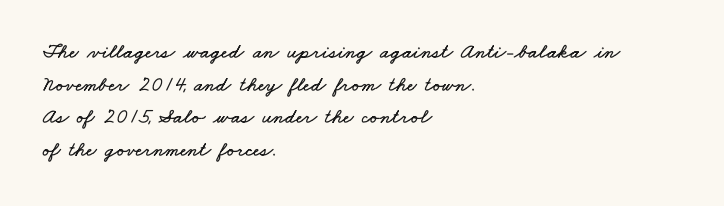
{"underline": "no", "align": "left", "line_spacing": "normal", "line_spacing_ratio": 1.55, "letter_spacing": "normal", "letter_spacing_em": 0.0, "glyph_px": 21}
